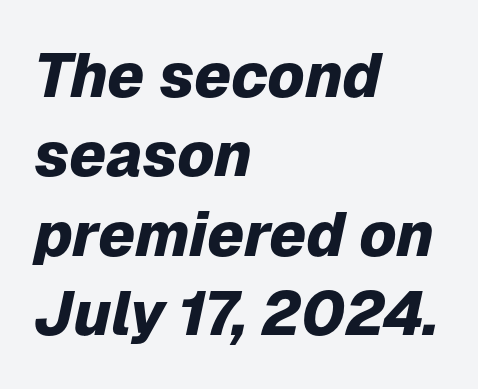
Q: Is the text bold? A: Yes.
Q: Is the text italic (slanted)? A: Yes, it leans right by about 12 degrees.
Q: Is the text underlined? A: No.
Q: How is the paragraph aligned? A: Left-aligned.
Q: Is the spacing between letters normal or unusually wide? A: Normal.
Q: Is the spacing between lines tight, normal or loose? A: Normal.
Q: Width (condensed, normal, or wide)? A: Normal.
Q: Stroke contrast? A: Low.
Q: x-height? A: Medium.
Q: Monospaced? A: No.
